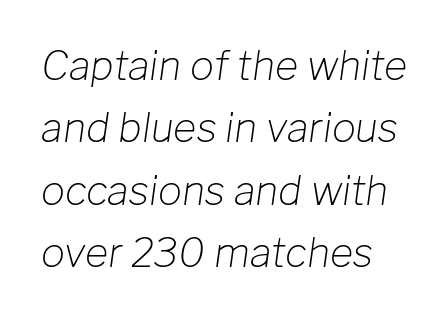
The image shows 40 px light type, italic (leaning right); set normal line spacing (1.56x), normal letter spacing, not underlined; low stroke contrast and a medium x-height.
